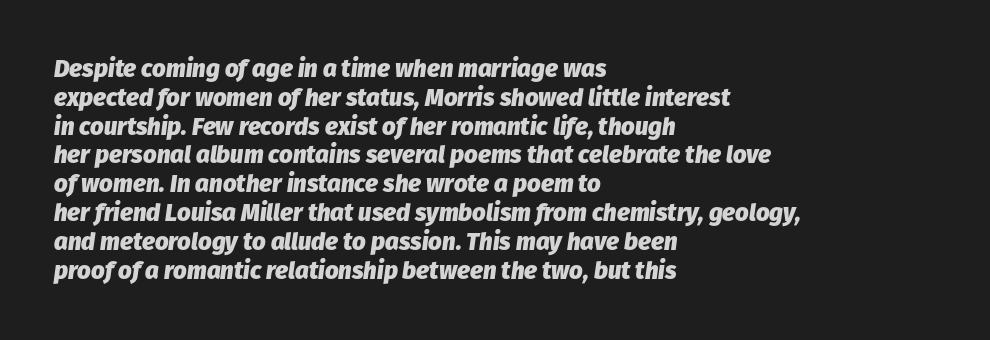
{"italic": "yes", "lean": "right", "slant_degrees": 8, "bold": "yes", "underline": "no", "align": "left", "line_spacing_ratio": 1.2, "letter_spacing": "normal", "letter_spacing_em": 0.0, "glyph_px": 24}
